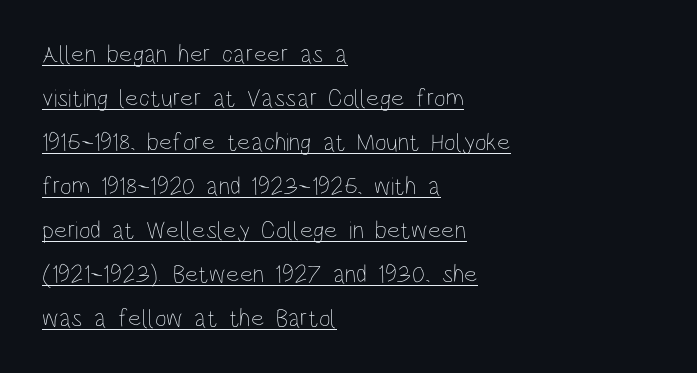
This sample carries an underscore along the baseline area. The passage shown is not bold in any degree. Notice how the stems are strictly vertical — no italics here. Between one letter and the next there's only the usual sliver of space. A student would call this left alignment; a typographer would say flush left, rag right.
